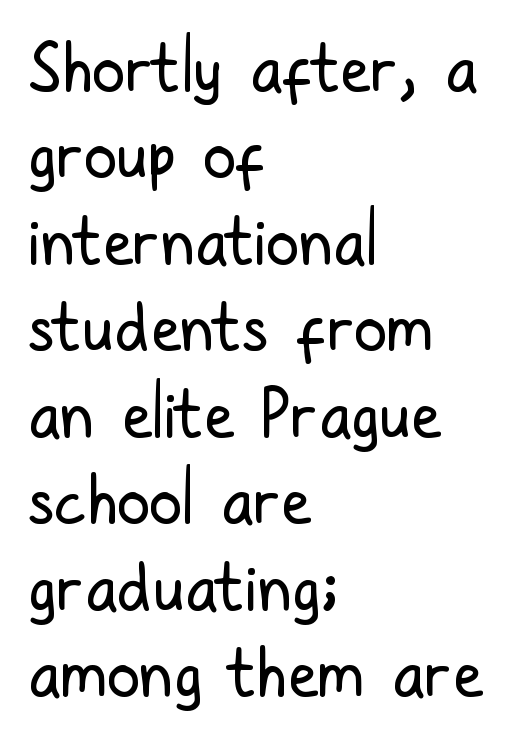
Q: Is the text bold? A: No.
Q: Is the text italic (slanted)? A: No, it is upright.
Q: Is the typeface a serif or a sans-serif typeface? A: Sans-serif.
Q: Is the text underlined? A: No.
Q: How is the paragraph aligned? A: Left-aligned.
Q: Is the spacing between letters normal or unusually wide? A: Normal.
Q: Is the spacing between lines tight, normal or loose? A: Normal.
Q: Width (condensed, normal, or wide)? A: Condensed.
Q: Stroke contrast? A: Low.
Q: x-height? A: Medium.
Q: Monospaced? A: No.
